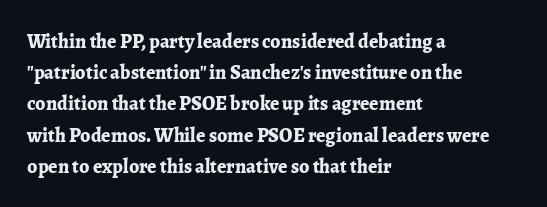
Beneath every word, the page is bare. The letterforms sit shoulder to shoulder at normal distance. The typesetter chose a ragged-right arrangement here. What weight is shown? A full bold with thick strokes.
